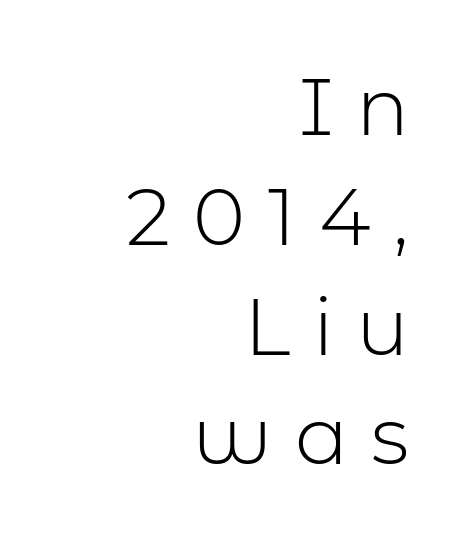
{"serif": "no", "italic": "no", "bold": "no", "weight": "light", "width": "normal", "stroke_contrast": "low", "x_height": "medium", "monospaced": "no", "underline": "no", "align": "right", "line_spacing": "normal", "line_spacing_ratio": 1.39, "letter_spacing": "wide", "letter_spacing_em": 0.29, "glyph_px": 79}
